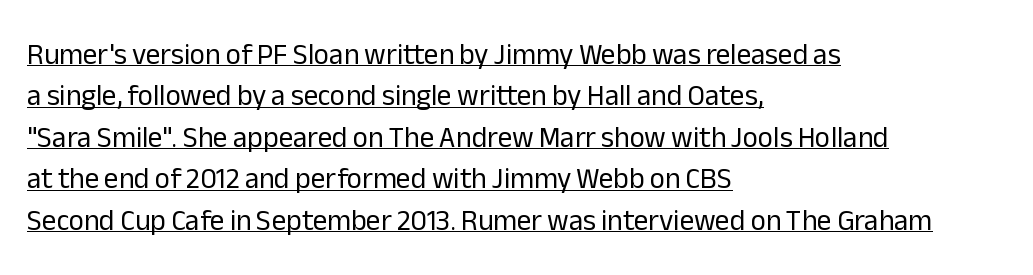
The image shows 29 px regular-weight sans-serif type, upright; set left-aligned, normal line spacing (1.43x), normal letter spacing, underlined; low stroke contrast and a medium x-height.
